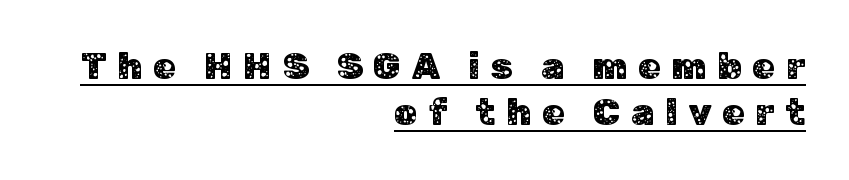
The typography opts for an upright posture over an oblique one. Vertically, the passage feels balanced, rows spaced as you'd expect. The lines in this sample share a right terminus and differ only in where they begin. These lines have a slow, spaced-out rhythm from letter to letter. Looks like regular typesetting: each glyph gets only the width it needs. The specimen includes a rule beneath the text block's lines.
